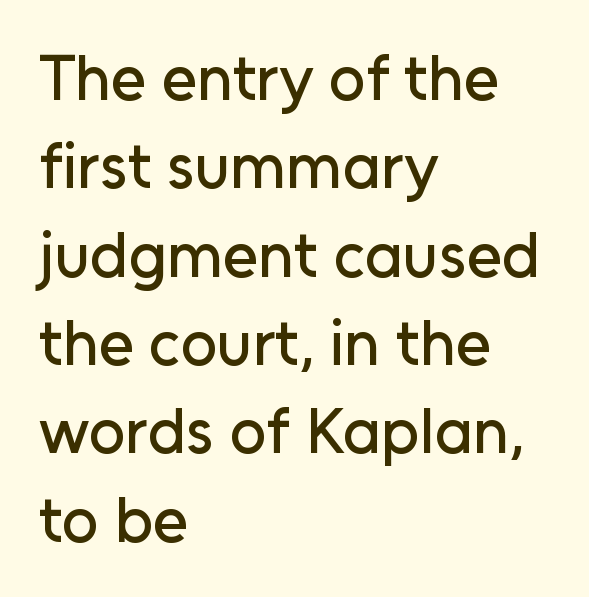
Q: Is the text italic (slanted)? A: No, it is upright.
Q: Is the typeface a serif or a sans-serif typeface? A: Sans-serif.
Q: Is the text underlined? A: No.
Q: How is the paragraph aligned? A: Left-aligned.
Q: Is the spacing between letters normal or unusually wide? A: Normal.
Q: Is the spacing between lines tight, normal or loose? A: Normal.
Q: Width (condensed, normal, or wide)? A: Normal.
Q: Stroke contrast? A: Low.
Q: x-height? A: Medium.
Q: Monospaced? A: No.
